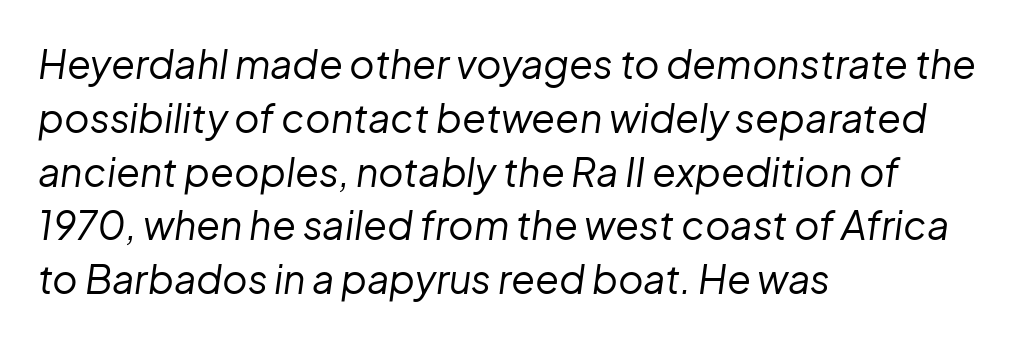
{"italic": "yes", "lean": "right", "slant_degrees": 8, "bold": "no", "weight": "regular", "width": "normal", "stroke_contrast": "low", "x_height": "medium", "monospaced": "no", "underline": "no", "align": "left", "line_spacing": "normal", "line_spacing_ratio": 1.38, "letter_spacing": "normal", "letter_spacing_em": 0.0, "glyph_px": 39}
